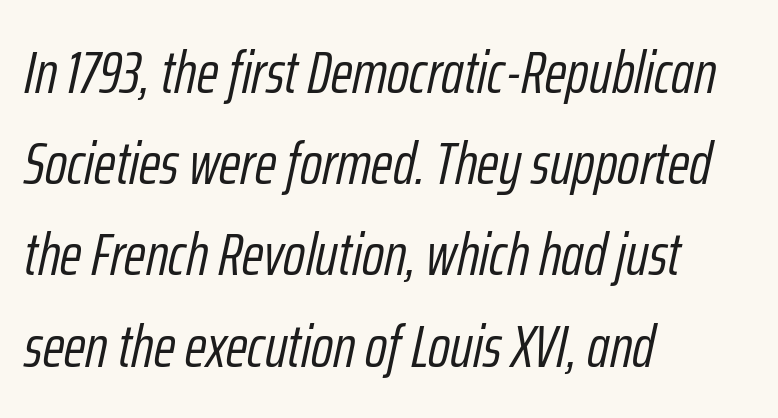
The image shows 60 px light, condensed type, italic (leaning right); set left-aligned, normal line spacing (1.52x), normal letter spacing, not underlined; low stroke contrast and a medium x-height.
